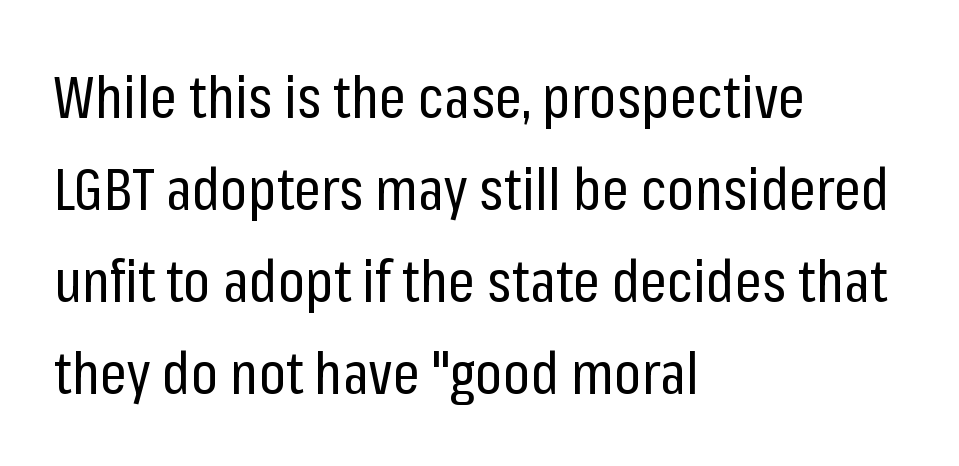
Q: Is the text bold? A: No.
Q: Is the text italic (slanted)? A: No, it is upright.
Q: Is the typeface a serif or a sans-serif typeface? A: Sans-serif.
Q: Is the text underlined? A: No.
Q: How is the paragraph aligned? A: Left-aligned.
Q: Is the spacing between letters normal or unusually wide? A: Normal.
Q: Is the spacing between lines tight, normal or loose? A: Normal.
Q: Width (condensed, normal, or wide)? A: Condensed.
Q: Stroke contrast? A: Low.
Q: x-height? A: Medium.
Q: Monospaced? A: No.
